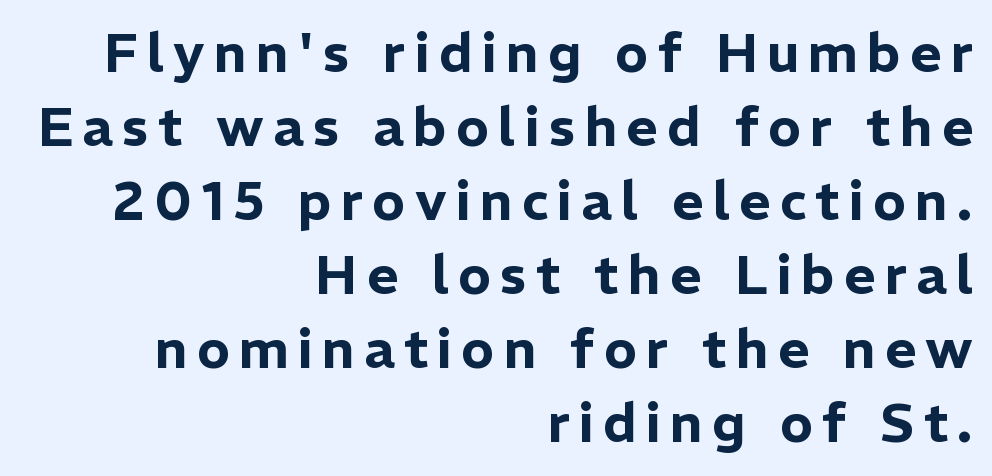
The image shows 54 px sans-serif type, upright; set right-aligned, normal line spacing (1.37x), not underlined; low stroke contrast and a medium x-height.
